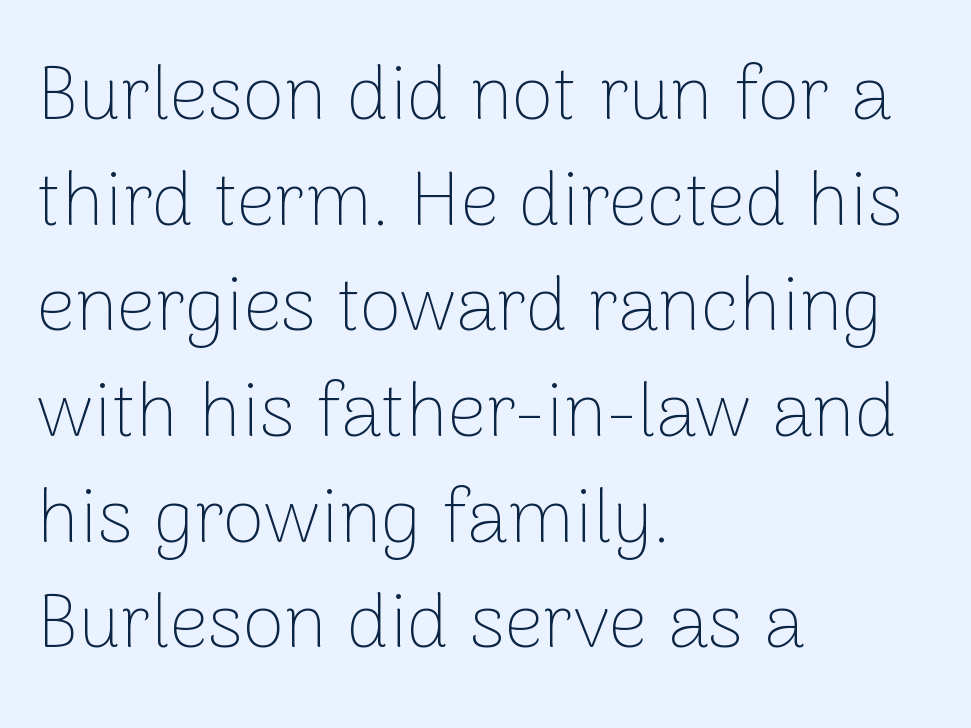
The image shows 76 px thin sans-serif type, upright; set left-aligned, normal line spacing (1.39x), normal letter spacing, not underlined; low stroke contrast and a medium x-height.
